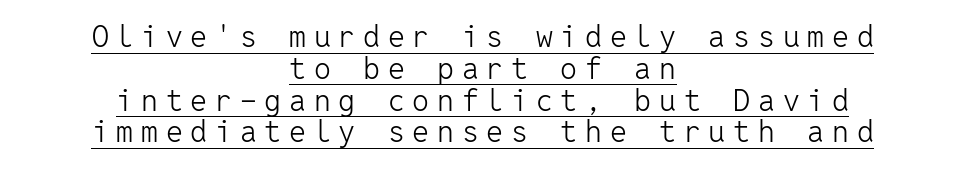
Q: Is the text bold? A: No.
Q: Is the text italic (slanted)? A: No, it is upright.
Q: Is the typeface a serif or a sans-serif typeface? A: Sans-serif.
Q: Is the text underlined? A: Yes.
Q: How is the paragraph aligned? A: Centered.
Q: Is the spacing between letters normal or unusually wide? A: Unusually wide.
Q: Is the spacing between lines tight, normal or loose? A: Tight.
Q: Width (condensed, normal, or wide)? A: Normal.
Q: Stroke contrast? A: Low.
Q: x-height? A: Medium.
Q: Monospaced? A: Yes.
